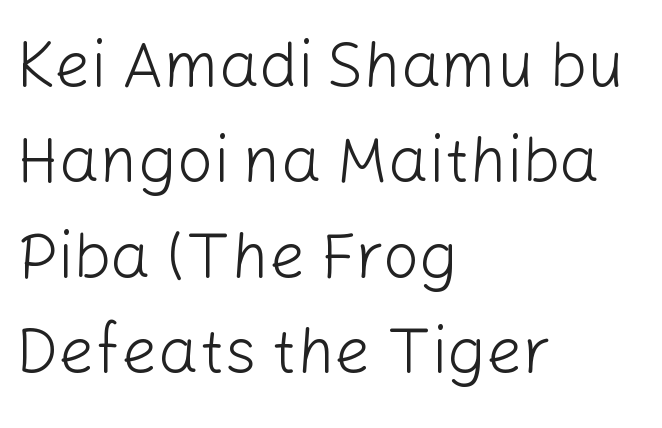
The image shows 64 px light sans-serif type, upright; set left-aligned, normal line spacing (1.49x), normal letter spacing, not underlined; low stroke contrast and a medium x-height.
